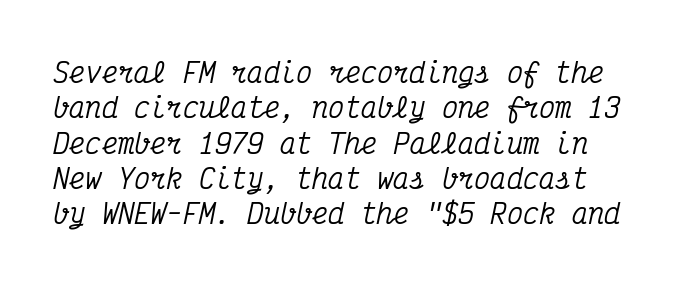
The image shows 27 px text type, italic (leaning right); set normal line spacing (1.31x), normal letter spacing, not underlined.
